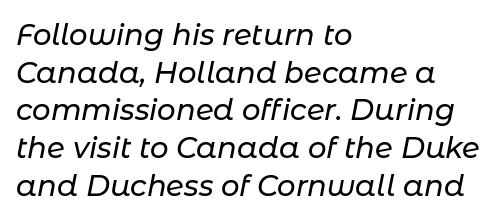
Q: Is the text italic (slanted)? A: Yes, it leans right by about 11 degrees.
Q: Is the text underlined? A: No.
Q: How is the paragraph aligned? A: Left-aligned.
Q: Is the spacing between letters normal or unusually wide? A: Normal.
Q: Is the spacing between lines tight, normal or loose? A: Normal.
Q: Width (condensed, normal, or wide)? A: Normal.
Q: Stroke contrast? A: Low.
Q: x-height? A: Medium.
Q: Monospaced? A: No.
